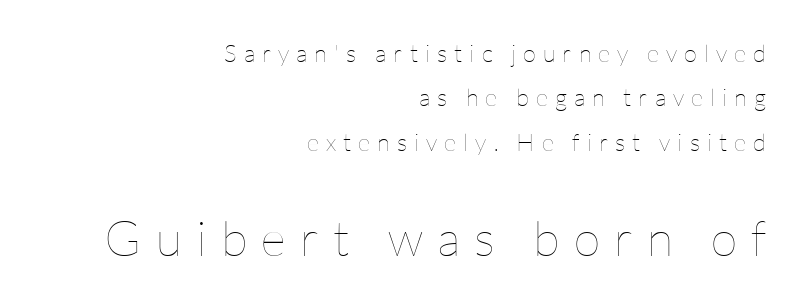
Is the stroke heavy? The answer is a plain regular-or-lighter. Note the varied advance widths — an 'i' is clearly narrower than an 'm'. The passage shown is not underscored anywhere. It's the straight-up-and-down kind of type. Each line ends at the same right margin while the left side varies.
